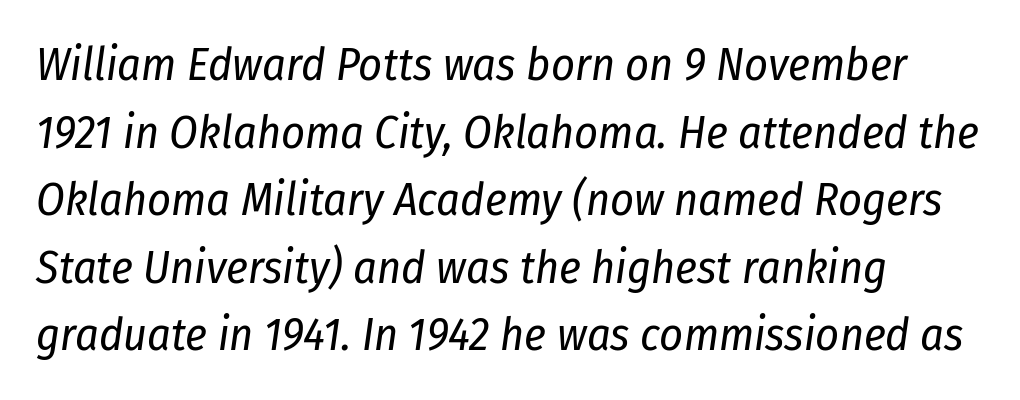
The image shows 46 px regular-weight, condensed type, italic (leaning right); set left-aligned, normal line spacing (1.47x), normal letter spacing, not underlined; low stroke contrast and a medium x-height.
